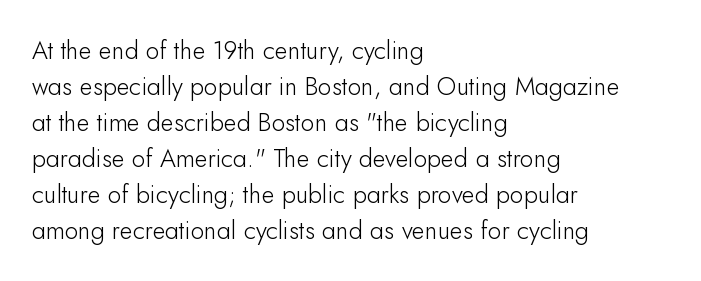
Q: Is the text bold? A: No.
Q: Is the text italic (slanted)? A: No, it is upright.
Q: Is the text underlined? A: No.
Q: How is the paragraph aligned? A: Left-aligned.
Q: Is the spacing between letters normal or unusually wide? A: Normal.
Q: Is the spacing between lines tight, normal or loose? A: Normal.
